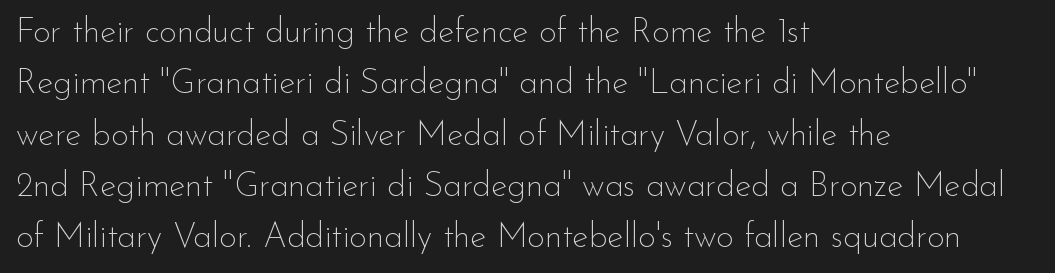
Heaviness? Minimal to ordinary, like unemphasized prose. The tracking reads as untouched default to a designer's eye. No word sits above an underline. The text block is weighted toward the left margin, trailing off unevenly rightward.
